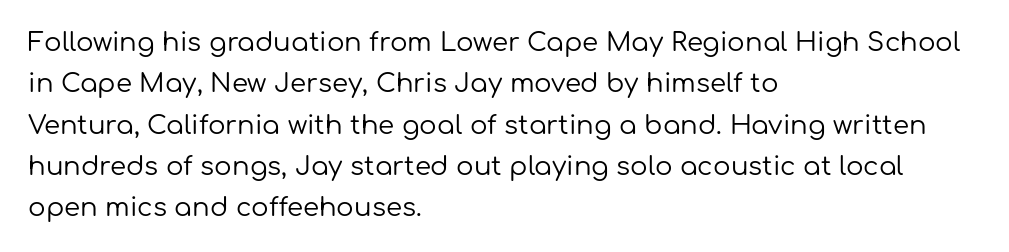
Q: Is the text bold? A: No.
Q: Is the text italic (slanted)? A: No, it is upright.
Q: Is the text underlined? A: No.
Q: How is the paragraph aligned? A: Left-aligned.
Q: Is the spacing between letters normal or unusually wide? A: Normal.
Q: Is the spacing between lines tight, normal or loose? A: Normal.
